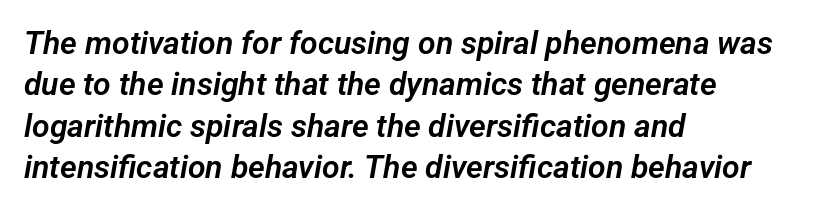
Q: Is the typeface a serif or a sans-serif typeface? A: Sans-serif.
Q: Is the text underlined? A: No.
Q: How is the paragraph aligned? A: Left-aligned.
Q: Is the spacing between letters normal or unusually wide? A: Normal.
Q: Is the spacing between lines tight, normal or loose? A: Normal.
Q: Width (condensed, normal, or wide)? A: Normal.
Q: Stroke contrast? A: Low.
Q: x-height? A: Medium.
Q: Monospaced? A: No.
